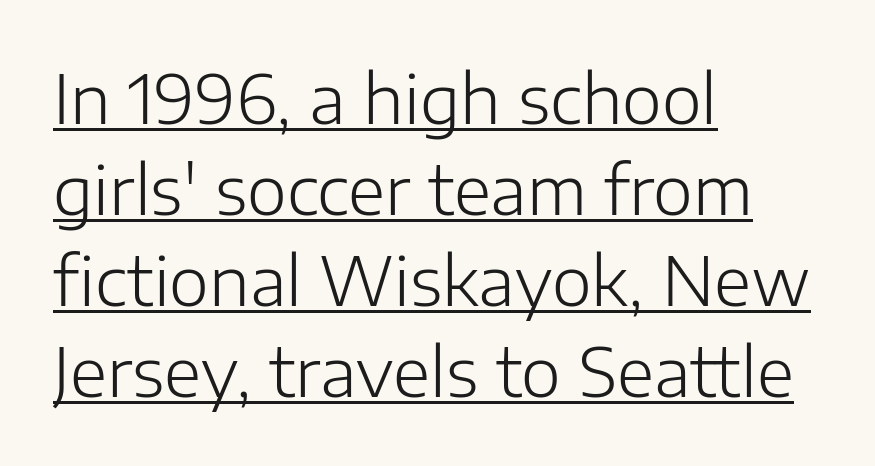
{"serif": "no", "italic": "no", "bold": "no", "weight": "light", "width": "normal", "stroke_contrast": "low", "x_height": "medium", "monospaced": "no", "underline": "yes", "align": "left", "line_spacing": "normal", "line_spacing_ratio": 1.34, "letter_spacing": "normal", "letter_spacing_em": 0.0, "glyph_px": 68}
